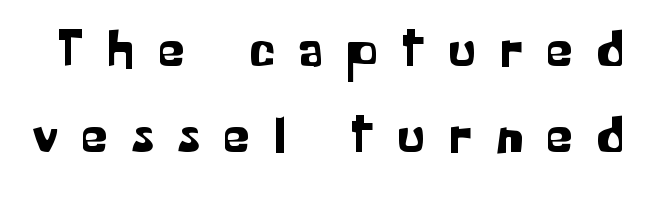
Q: Is the text italic (slanted)? A: No, it is upright.
Q: Is the typeface a serif or a sans-serif typeface? A: Sans-serif.
Q: Is the text underlined? A: No.
Q: Is the spacing between letters normal or unusually wide? A: Unusually wide.
Q: Is the spacing between lines tight, normal or loose? A: Normal.
Q: Width (condensed, normal, or wide)? A: Normal.
Q: Stroke contrast? A: Low.
Q: x-height? A: Medium.
Q: Monospaced? A: No.
